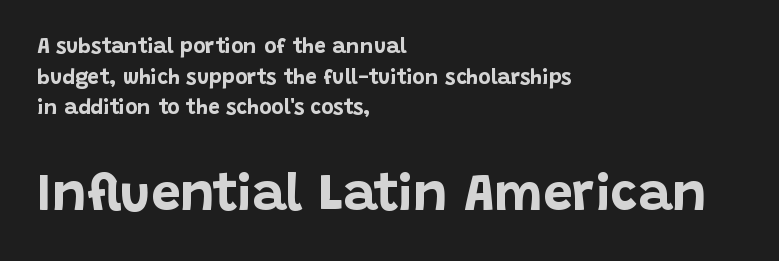
{"serif": "no", "italic": "no", "bold": "yes", "weight": "bold", "width": "normal", "stroke_contrast": "low", "x_height": "large", "monospaced": "no", "underline": "no", "align": "left", "line_spacing": "normal", "line_spacing_ratio": 1.46, "letter_spacing": "normal", "letter_spacing_em": 0.0, "larger_block": "second", "size_ratio": 2.48, "glyph_px": 52}
